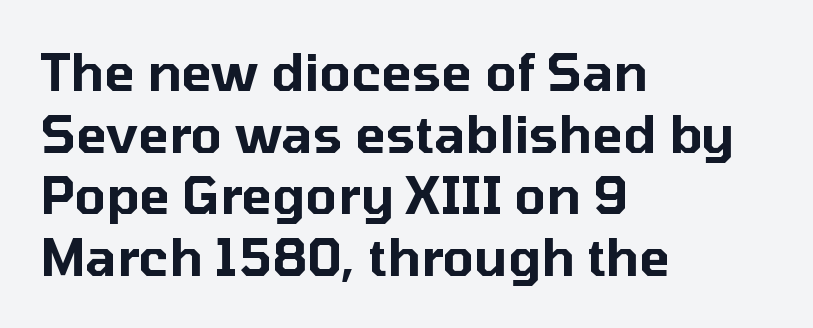
Q: Is the text italic (slanted)? A: No, it is upright.
Q: Is the typeface a serif or a sans-serif typeface? A: Sans-serif.
Q: Is the text underlined? A: No.
Q: How is the paragraph aligned? A: Left-aligned.
Q: Is the spacing between letters normal or unusually wide? A: Normal.
Q: Width (condensed, normal, or wide)? A: Normal.
Q: Stroke contrast? A: Low.
Q: x-height? A: Medium.
Q: Monospaced? A: No.
